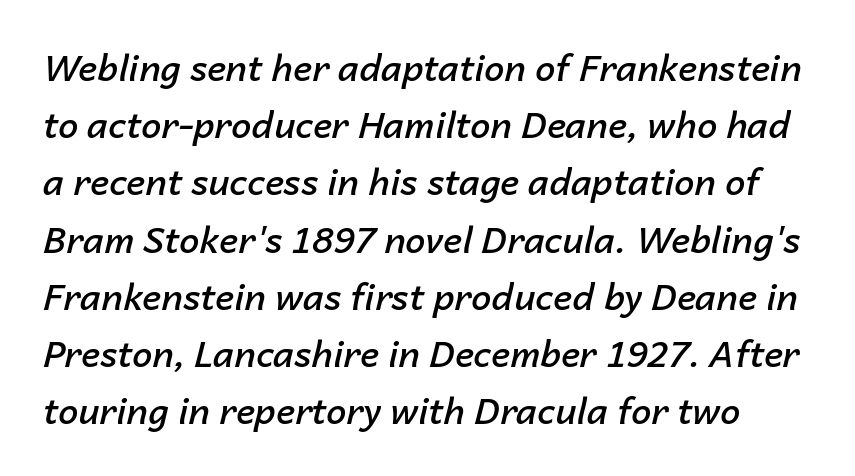
Q: Is the text bold? A: Semi-bold.
Q: Is the text italic (slanted)? A: Yes, it leans right by about 14 degrees.
Q: Is the text underlined? A: No.
Q: Is the spacing between letters normal or unusually wide? A: Normal.
Q: Is the spacing between lines tight, normal or loose? A: Normal.
Q: Width (condensed, normal, or wide)? A: Normal.
Q: Stroke contrast? A: Low.
Q: x-height? A: Medium.
Q: Monospaced? A: No.
